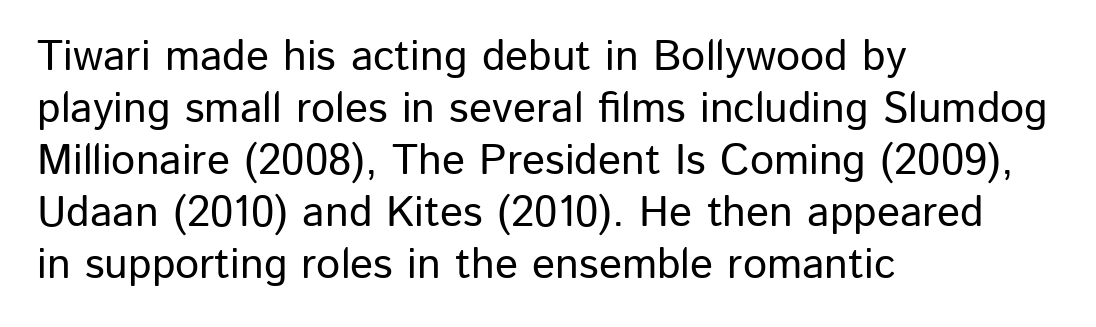
Q: Is the text italic (slanted)? A: No, it is upright.
Q: Is the typeface a serif or a sans-serif typeface? A: Sans-serif.
Q: Is the text underlined? A: No.
Q: How is the paragraph aligned? A: Left-aligned.
Q: Is the spacing between letters normal or unusually wide? A: Normal.
Q: Width (condensed, normal, or wide)? A: Normal.
Q: Stroke contrast? A: Low.
Q: x-height? A: Medium.
Q: Monospaced? A: No.
